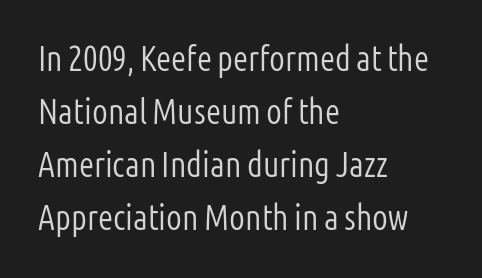
The image shows 35 px light, condensed sans-serif type, upright; set left-aligned, normal line spacing (1.51x), normal letter spacing, not underlined; low stroke contrast and a medium x-height.
